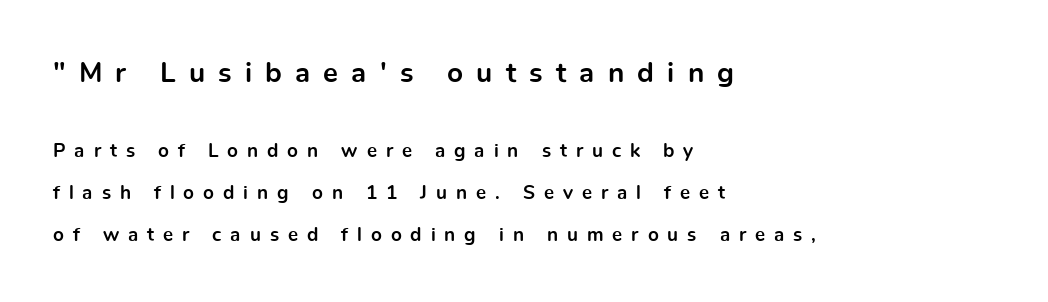
The image shows 28 px bold sans-serif type, upright; set left-aligned, loose line spacing (2.21x), unusually wide letter spacing (+0.47 em), not underlined; the first (top) block is 1.47x larger; a medium x-height.
